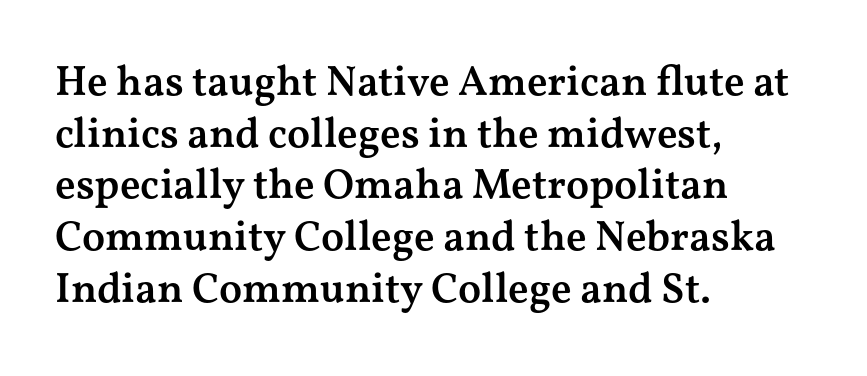
Q: Is the text bold? A: Semi-bold.
Q: Is the text italic (slanted)? A: No, it is upright.
Q: Is the typeface a serif or a sans-serif typeface? A: Serif.
Q: Is the text underlined? A: No.
Q: How is the paragraph aligned? A: Left-aligned.
Q: Is the spacing between letters normal or unusually wide? A: Normal.
Q: Width (condensed, normal, or wide)? A: Wide.
Q: Stroke contrast? A: Medium.
Q: x-height? A: Medium.
Q: Monospaced? A: No.
